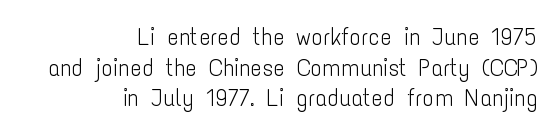
{"italic": "no", "bold": "no", "underline": "no", "align": "right", "line_spacing": "normal", "line_spacing_ratio": 1.28, "letter_spacing": "normal", "letter_spacing_em": 0.0, "glyph_px": 24}
